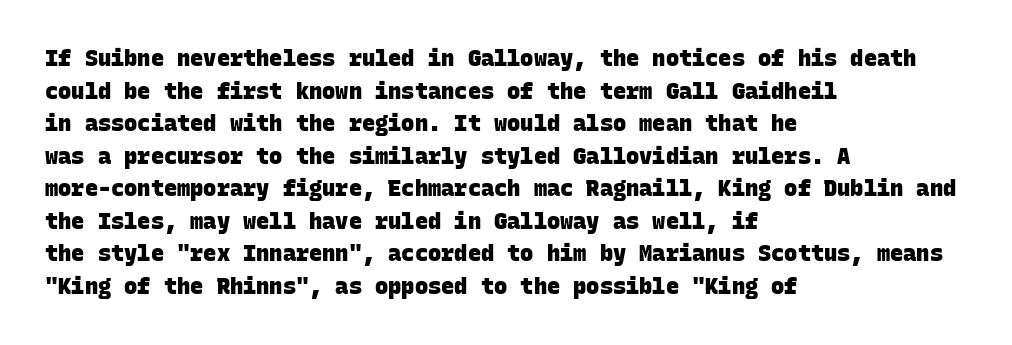
The passage is arranged the way most books set body copy — flush left. Decoration check: the copy has no underline. How would I describe the line gaps? Plain and ordinary. Nothing unusual about the tracking: characters are spaced as the font intends.
